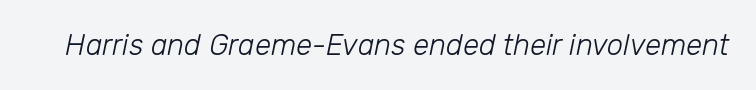
The face used here is proportionally spaced, like ordinary book or web type. Short note: letters normally spaced. A light-to-regular cut is what we see here. The face used here has a pronounced slope to its letters.
